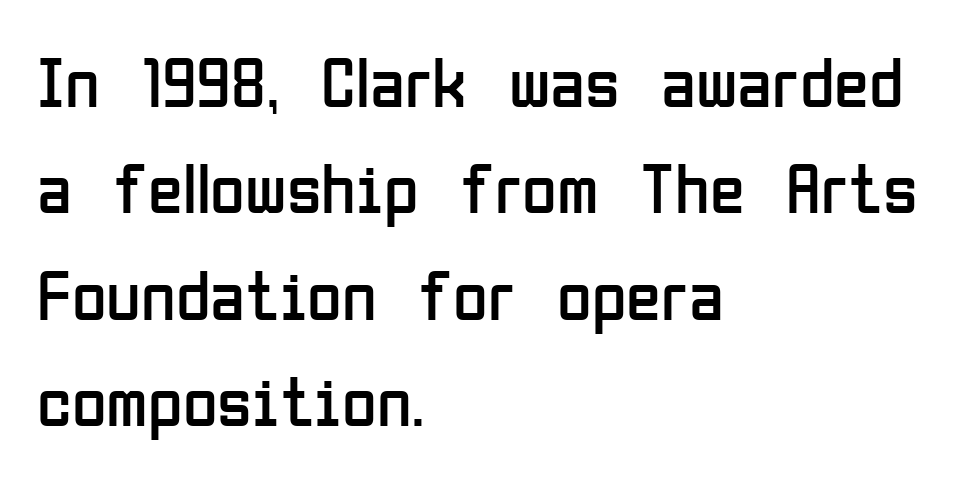
{"serif": "no", "italic": "no", "bold": "no", "weight": "regular", "width": "condensed", "stroke_contrast": "low", "x_height": "medium", "monospaced": "no", "underline": "no", "align": "left", "line_spacing": "normal", "line_spacing_ratio": 1.5, "letter_spacing": "normal", "letter_spacing_em": 0.0, "glyph_px": 71}
